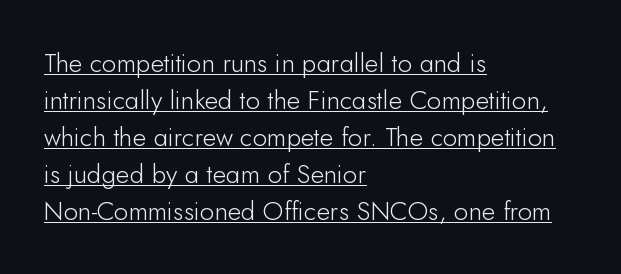
{"italic": "no", "bold": "no", "underline": "yes", "align": "left", "line_spacing": "normal", "line_spacing_ratio": 1.42, "letter_spacing": "normal", "letter_spacing_em": 0.0, "glyph_px": 26}
